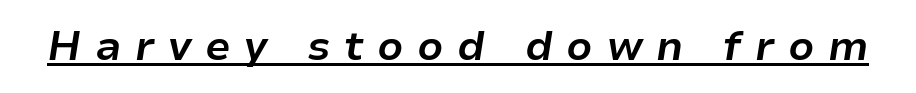
Descenders here cross a horizontal rule under the line. Slant detected: the letters are inclined. In terms of weight, the rendering is a true, heavy bold. Note the varied advance widths — an 'i' is clearly narrower than an 'm'. Students, note that the glyphs here are deliberately spaced far apart.
